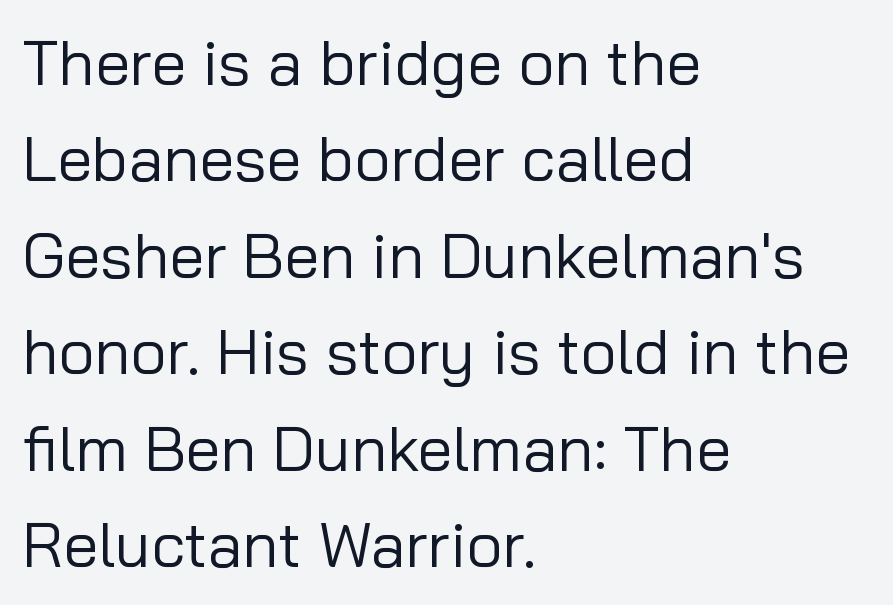
Observe the absence of serifs on each vertical stroke in this sample. Line spacing here is normal. Do the characters align in a grid? No, the font is proportional. Letter spacing: default. Line beginnings align vertically; line endings do not.
